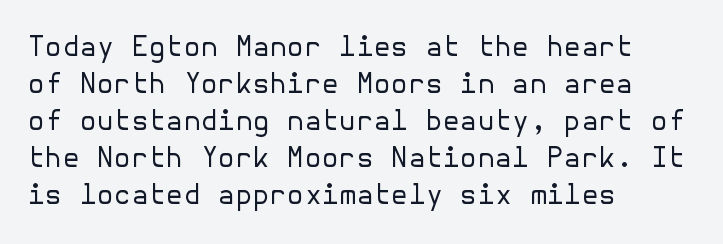
The image shows 28 px regular-weight sans-serif type, upright; set left-aligned, normal line spacing (1.32x), normal letter spacing, not underlined; low stroke contrast and a medium x-height.
